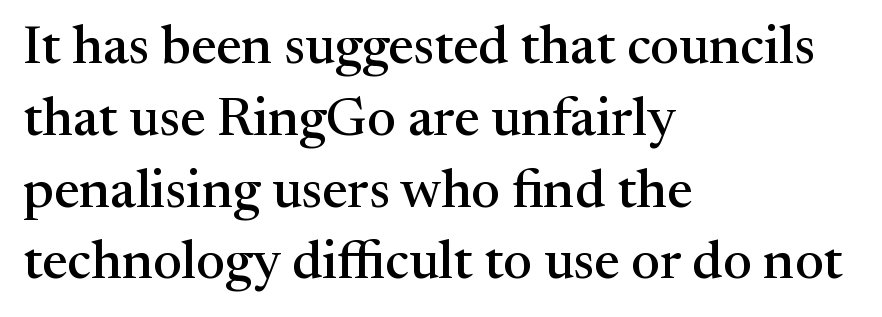
Q: Is the text italic (slanted)? A: No, it is upright.
Q: Is the typeface a serif or a sans-serif typeface? A: Serif.
Q: Is the text underlined? A: No.
Q: How is the paragraph aligned? A: Left-aligned.
Q: Is the spacing between letters normal or unusually wide? A: Normal.
Q: Is the spacing between lines tight, normal or loose? A: Normal.
Q: Width (condensed, normal, or wide)? A: Normal.
Q: Stroke contrast? A: Medium.
Q: x-height? A: Medium.
Q: Monospaced? A: No.
